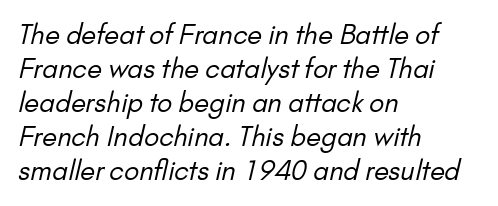
Q: Is the text bold? A: No.
Q: Is the text underlined? A: No.
Q: How is the paragraph aligned? A: Left-aligned.
Q: Is the spacing between letters normal or unusually wide? A: Normal.
Q: Is the spacing between lines tight, normal or loose? A: Normal.
